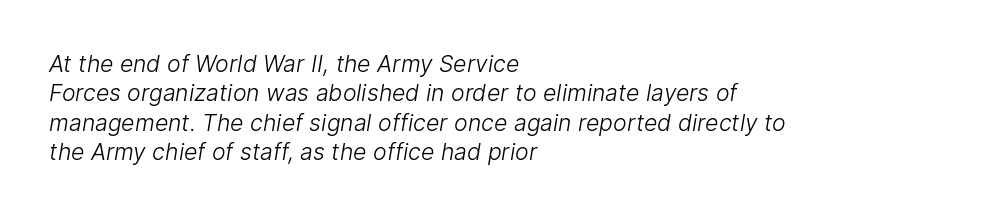
In terms of leading, this rendering sits right in the middle. The baseline area is clear. Tracking here is standard; glyphs follow each other at the usual distance. Weight class: somewhere from thin through regular. The paragraph shown leans on its left margin.
